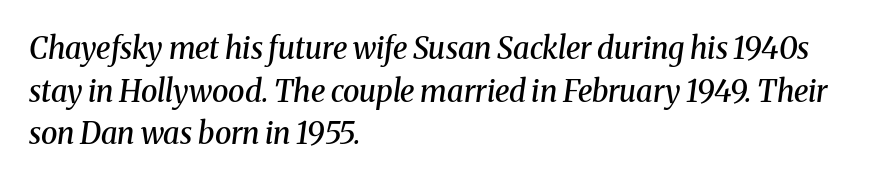
{"serif": "yes", "italic": "yes", "lean": "right", "slant_degrees": 8, "bold": "semi", "weight": "semibold", "width": "normal", "stroke_contrast": "medium", "x_height": "medium", "monospaced": "no", "underline": "no", "align": "left", "line_spacing": "normal", "line_spacing_ratio": 1.42, "letter_spacing": "normal", "letter_spacing_em": 0.0, "glyph_px": 30}
